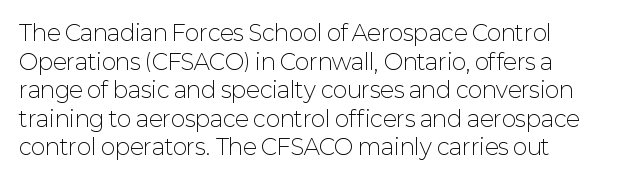
Q: Is the text bold? A: No.
Q: Is the text italic (slanted)? A: No, it is upright.
Q: Is the text underlined? A: No.
Q: How is the paragraph aligned? A: Left-aligned.
Q: Is the spacing between letters normal or unusually wide? A: Normal.
Q: Is the spacing between lines tight, normal or loose? A: Normal.
